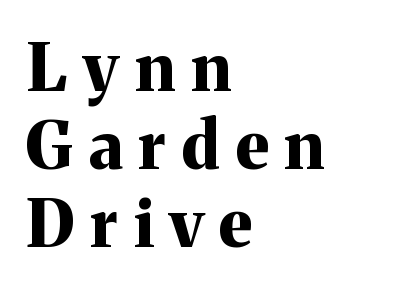
{"serif": "yes", "italic": "no", "bold": "yes", "weight": "bold", "width": "normal", "stroke_contrast": "medium", "x_height": "medium", "monospaced": "no", "underline": "no", "align": "left", "line_spacing_ratio": 1.18, "letter_spacing": "wide", "letter_spacing_em": 0.24, "glyph_px": 66}
